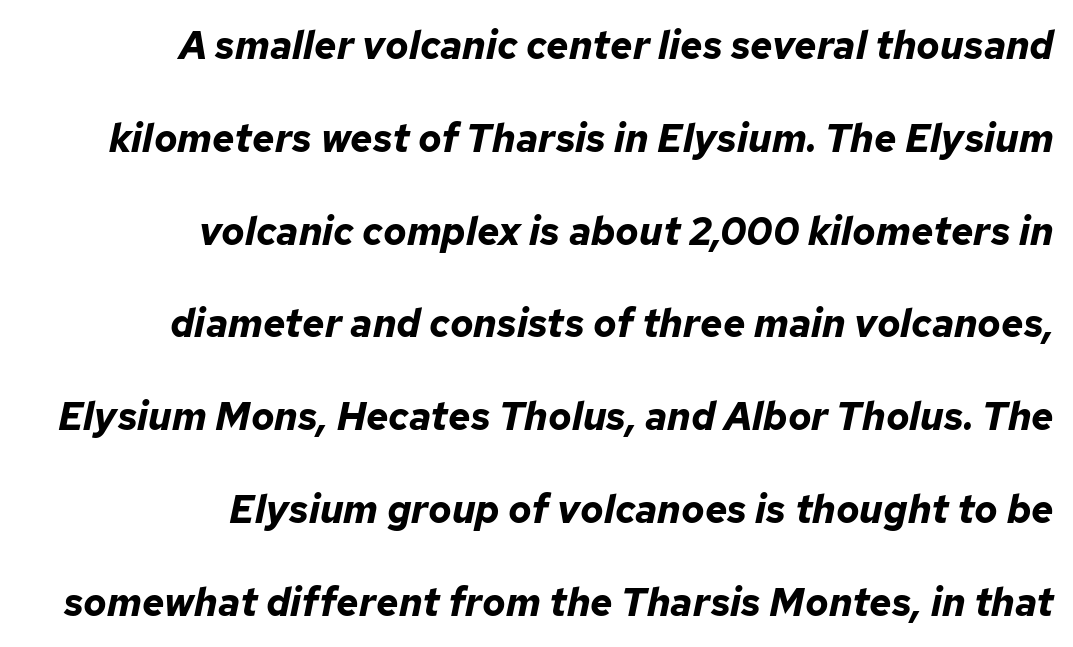
Q: Is the text bold? A: Yes.
Q: Is the text italic (slanted)? A: Yes, it leans right by about 12 degrees.
Q: Is the text underlined? A: No.
Q: How is the paragraph aligned? A: Right-aligned.
Q: Is the spacing between letters normal or unusually wide? A: Normal.
Q: Is the spacing between lines tight, normal or loose? A: Loose.
Q: Width (condensed, normal, or wide)? A: Normal.
Q: Stroke contrast? A: Low.
Q: x-height? A: Medium.
Q: Monospaced? A: No.
